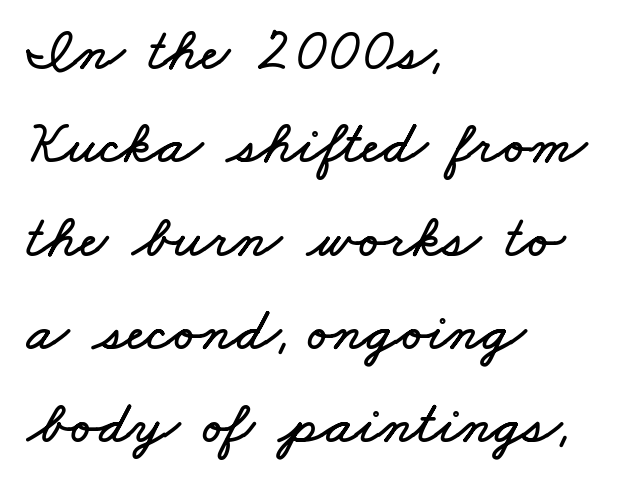
Q: Is the text underlined? A: No.
Q: How is the paragraph aligned? A: Left-aligned.
Q: Is the spacing between letters normal or unusually wide? A: Normal.
Q: Is the spacing between lines tight, normal or loose? A: Normal.
Q: Width (condensed, normal, or wide)? A: Wide.
Q: Stroke contrast? A: Low.
Q: x-height? A: Small.
Q: Monospaced? A: No.
